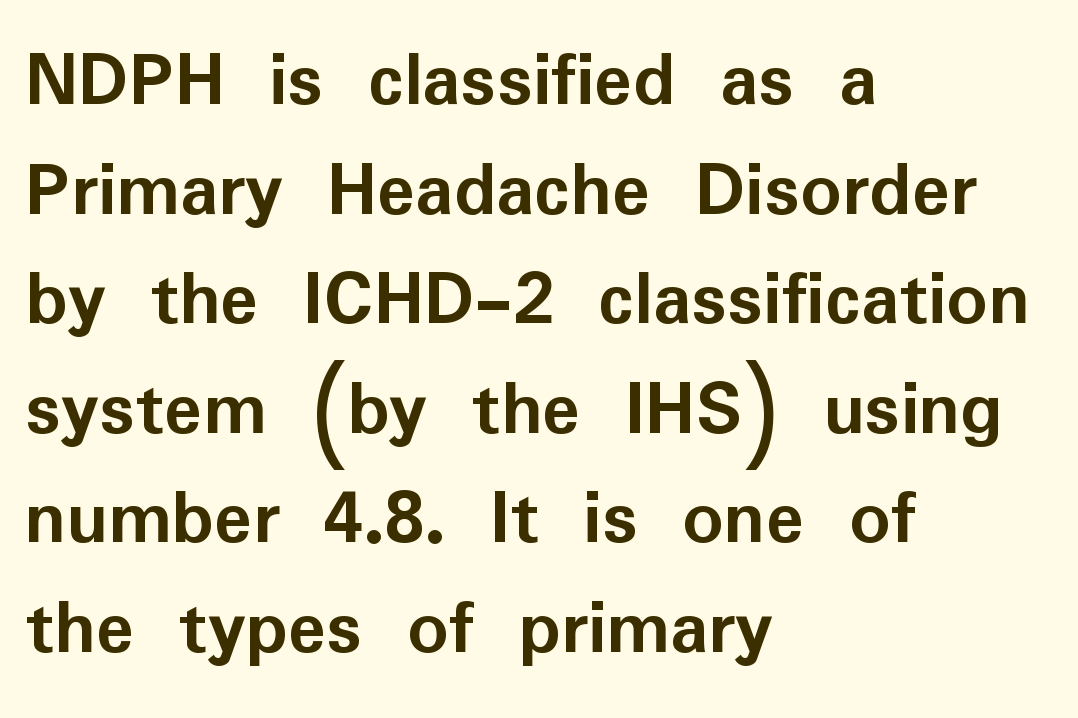
The image shows 80 px semibold sans-serif type, upright; set left-aligned, normal line spacing (1.37x), normal letter spacing, not underlined; low stroke contrast and a medium x-height.
